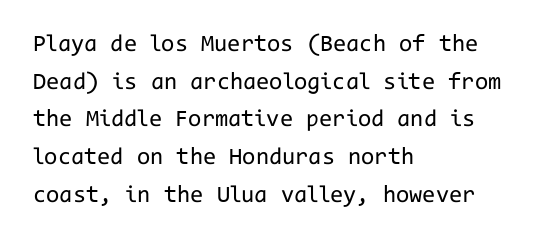
{"italic": "no", "bold": "no", "underline": "no", "align": "left", "line_spacing": "normal", "line_spacing_ratio": 1.57, "letter_spacing": "normal", "letter_spacing_em": 0.0, "glyph_px": 24}
